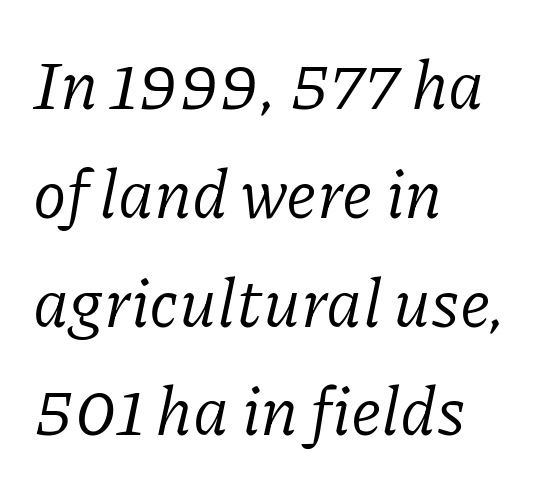
Q: Is the text bold? A: No.
Q: Is the text italic (slanted)? A: Yes, it leans right by about 11 degrees.
Q: Is the typeface a serif or a sans-serif typeface? A: Serif.
Q: Is the text underlined? A: No.
Q: How is the paragraph aligned? A: Left-aligned.
Q: Is the spacing between letters normal or unusually wide? A: Normal.
Q: Is the spacing between lines tight, normal or loose? A: Normal.
Q: Width (condensed, normal, or wide)? A: Normal.
Q: Stroke contrast? A: Low.
Q: x-height? A: Medium.
Q: Monospaced? A: No.
